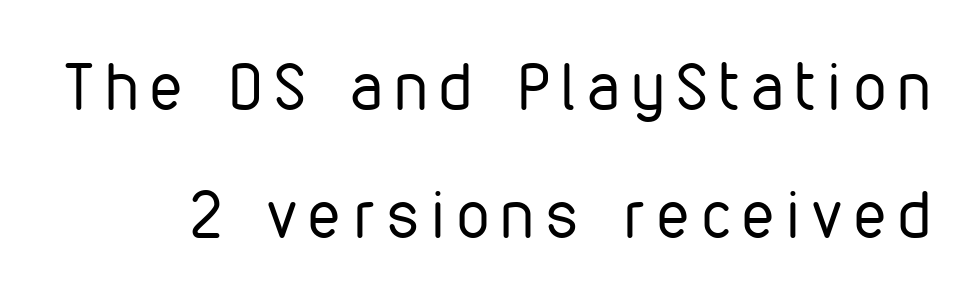
The image shows 65 px regular-weight, condensed sans-serif type, upright; set loose line spacing (1.97x), not underlined; low stroke contrast and a medium x-height.
